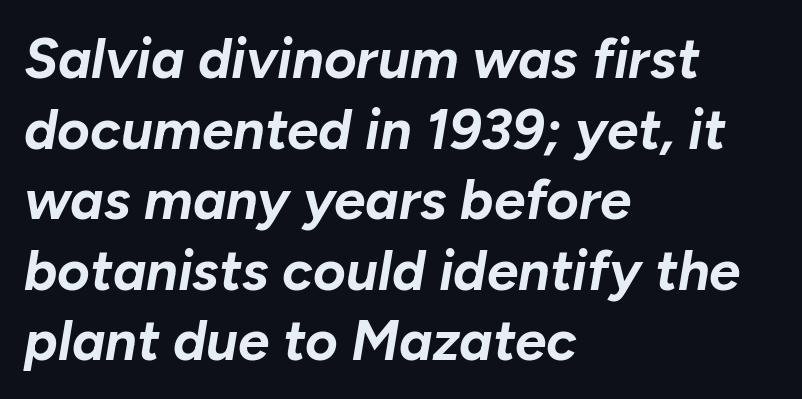
The image shows 56 px bold type, italic (leaning right); set left-aligned, normal line spacing (1.26x), normal letter spacing, not underlined; low stroke contrast and a medium x-height.
